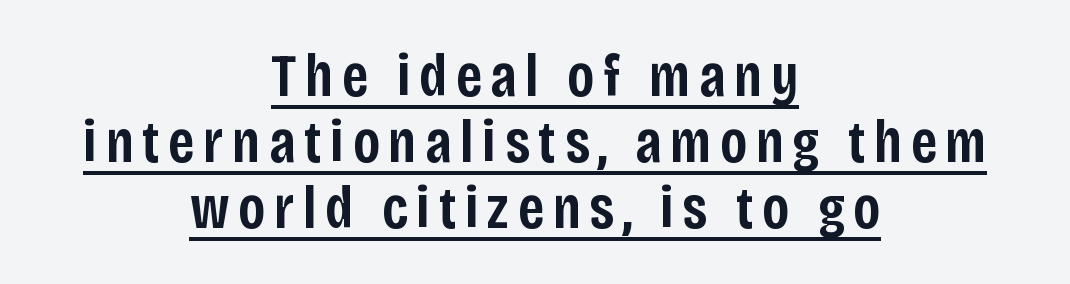
The image shows 61 px semibold, condensed sans-serif type, upright; set centered, tight line spacing (1.08x), underlined; low stroke contrast and a large x-height.
